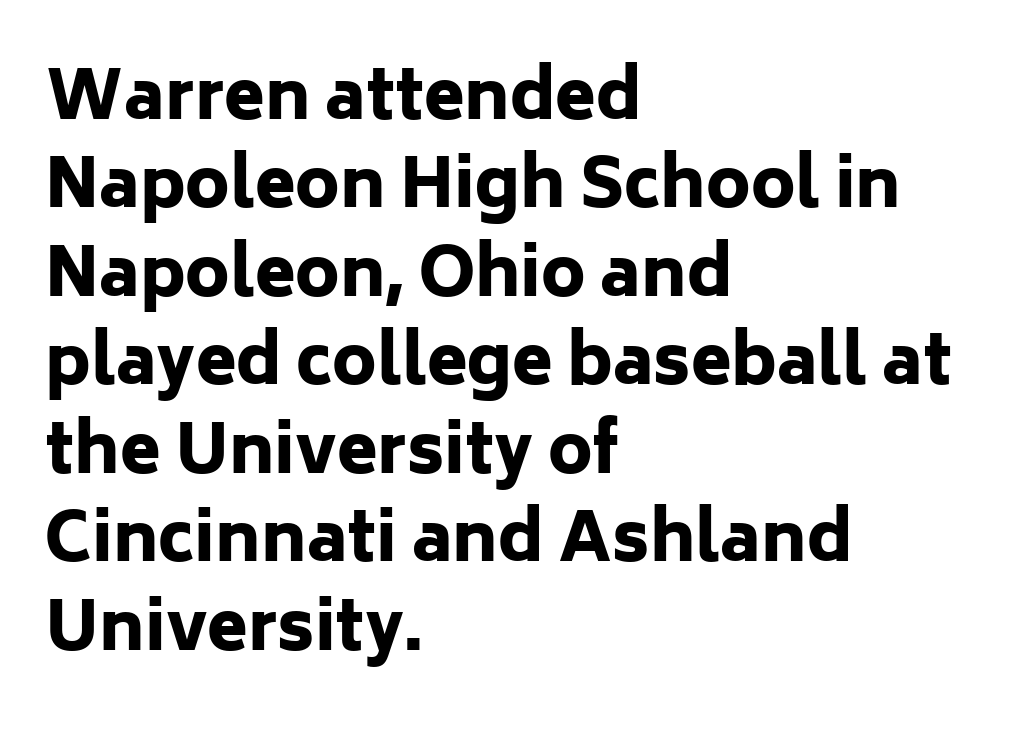
No feet cap the strokes, marking this as sans-serif type. The lettering holds an erect, upright posture throughout. Vertical spacing — default. The glyphs have the mass of a bold cut. Underlining? Definitely not there.
